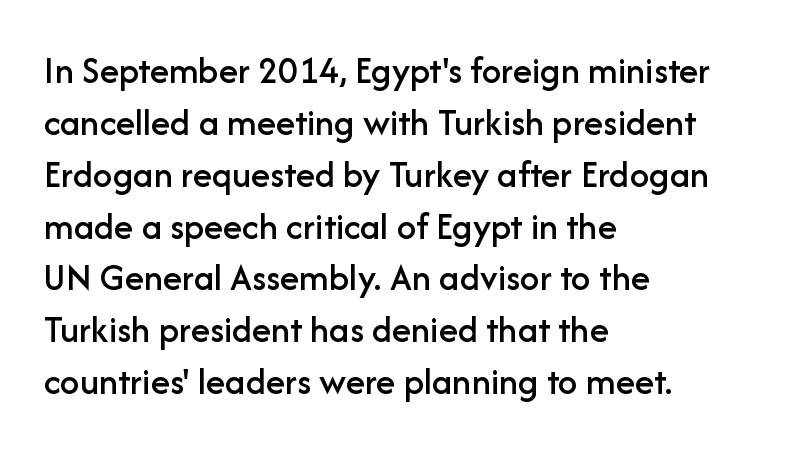
{"serif": "no", "italic": "no", "width": "normal", "stroke_contrast": "low", "x_height": "medium", "monospaced": "no", "underline": "no", "align": "left", "line_spacing": "normal", "line_spacing_ratio": 1.33, "letter_spacing": "normal", "letter_spacing_em": 0.0, "glyph_px": 39}
